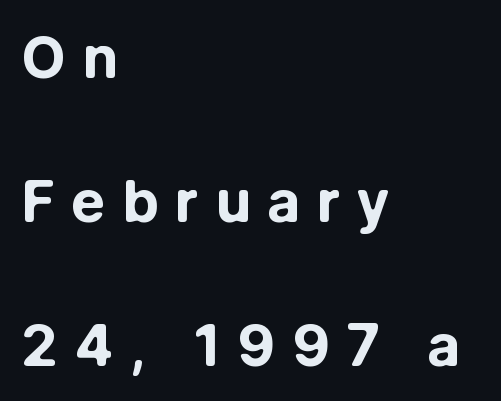
{"serif": "no", "italic": "no", "bold": "yes", "weight": "bold", "width": "normal", "stroke_contrast": "low", "x_height": "medium", "monospaced": "no", "underline": "no", "align": "left", "line_spacing": "loose", "line_spacing_ratio": 2.48, "letter_spacing": "wide", "letter_spacing_em": 0.28, "glyph_px": 58}
